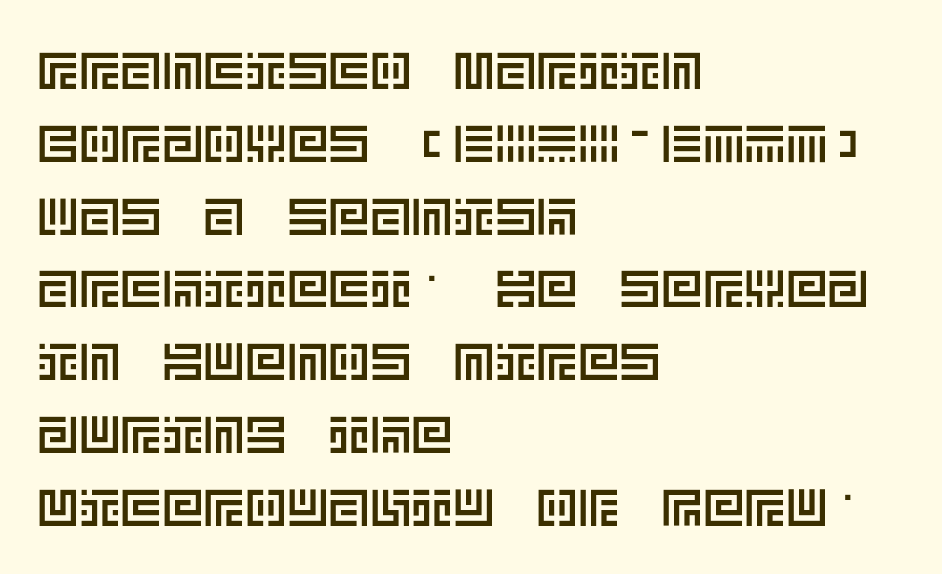
Q: Is the text italic (slanted)? A: No, it is upright.
Q: Is the text underlined? A: No.
Q: How is the paragraph aligned? A: Left-aligned.
Q: Is the spacing between letters normal or unusually wide? A: Normal.
Q: Is the spacing between lines tight, normal or loose? A: Normal.
Q: Width (condensed, normal, or wide)? A: Normal.
Q: x-height? A: Large.
